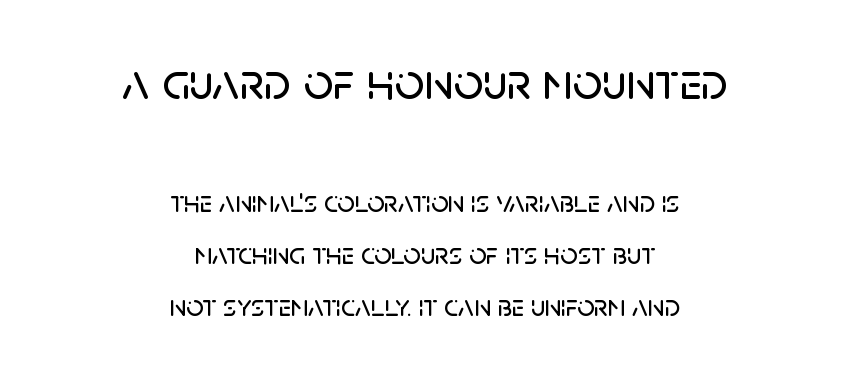
{"serif": "no", "italic": "no", "width": "normal", "stroke_contrast": "low", "x_height": "large", "monospaced": "no", "underline": "no", "align": "center", "line_spacing_ratio": 1.74, "letter_spacing": "normal", "letter_spacing_em": 0.0, "larger_block": "first", "size_ratio": 1.73, "glyph_px": 52}
